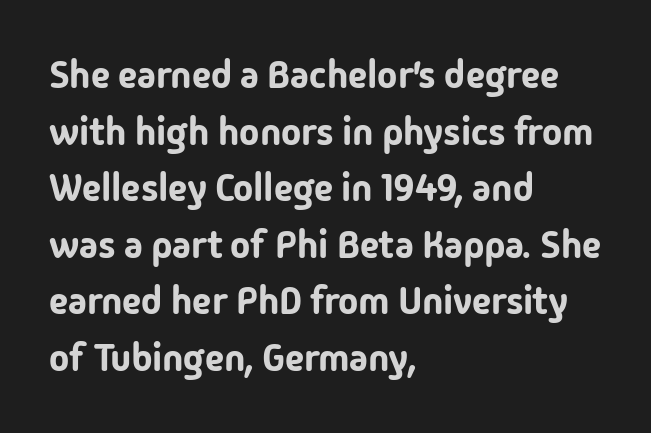
The image shows 38 px sans-serif type, upright; set left-aligned, normal line spacing (1.49x), normal letter spacing, not underlined; low stroke contrast and a medium x-height.
